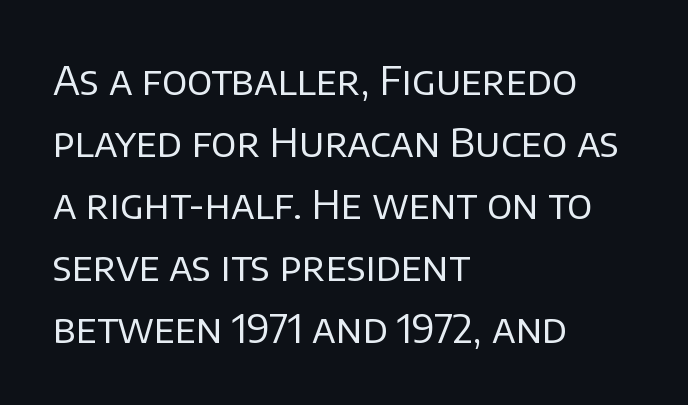
Q: Is the text bold? A: No.
Q: Is the text italic (slanted)? A: No, it is upright.
Q: Is the typeface a serif or a sans-serif typeface? A: Sans-serif.
Q: Is the text underlined? A: No.
Q: How is the paragraph aligned? A: Left-aligned.
Q: Is the spacing between letters normal or unusually wide? A: Normal.
Q: Is the spacing between lines tight, normal or loose? A: Normal.
Q: Width (condensed, normal, or wide)? A: Normal.
Q: Stroke contrast? A: Low.
Q: x-height? A: Large.
Q: Monospaced? A: No.
